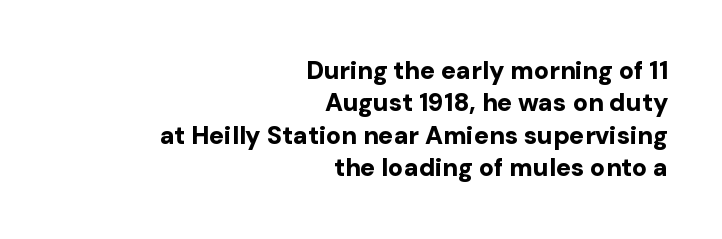
{"italic": "no", "bold": "yes", "underline": "no", "align": "right", "line_spacing": "normal", "line_spacing_ratio": 1.3, "letter_spacing": "normal", "letter_spacing_em": 0.0, "glyph_px": 25}
